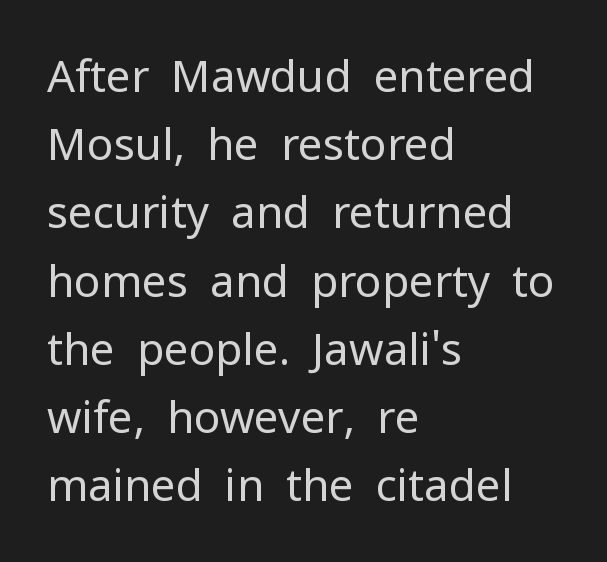
{"serif": "no", "italic": "no", "bold": "no", "weight": "regular", "width": "normal", "stroke_contrast": "low", "x_height": "medium", "monospaced": "no", "underline": "no", "align": "left", "line_spacing": "normal", "line_spacing_ratio": 1.55, "letter_spacing": "normal", "letter_spacing_em": 0.0, "glyph_px": 44}
